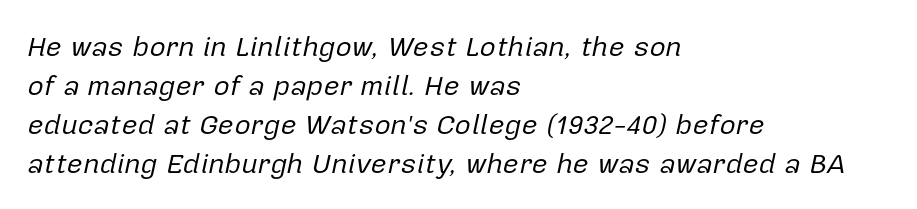
Posture: slanted. Reading down the column, the eye jumps a familiar distance to each next line. Tracking here is standard; glyphs follow each other at the usual distance. Is this a fixed-width face? No — the glyphs have proportional, varying widths. Underlining? Definitely not there.
